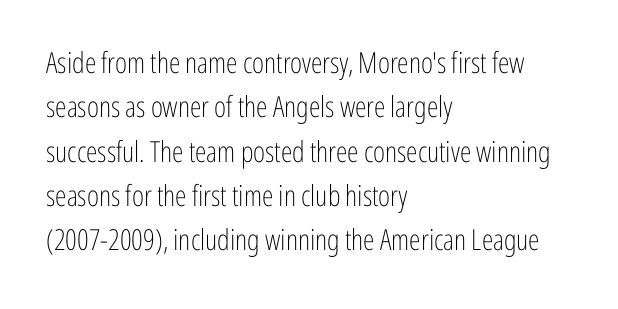
{"serif": "no", "italic": "no", "bold": "no", "weight": "light", "width": "condensed", "stroke_contrast": "low", "x_height": "medium", "monospaced": "no", "underline": "no", "align": "left", "line_spacing": "normal", "line_spacing_ratio": 1.53, "letter_spacing": "normal", "letter_spacing_em": 0.0, "glyph_px": 29}
